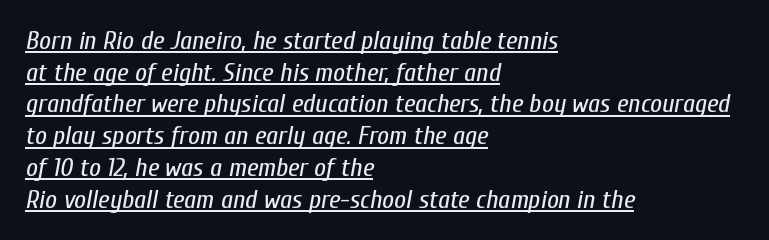
The image shows 26 px text type, italic (leaning right); set left-aligned, line spacing 1.22x, normal letter spacing, underlined.
